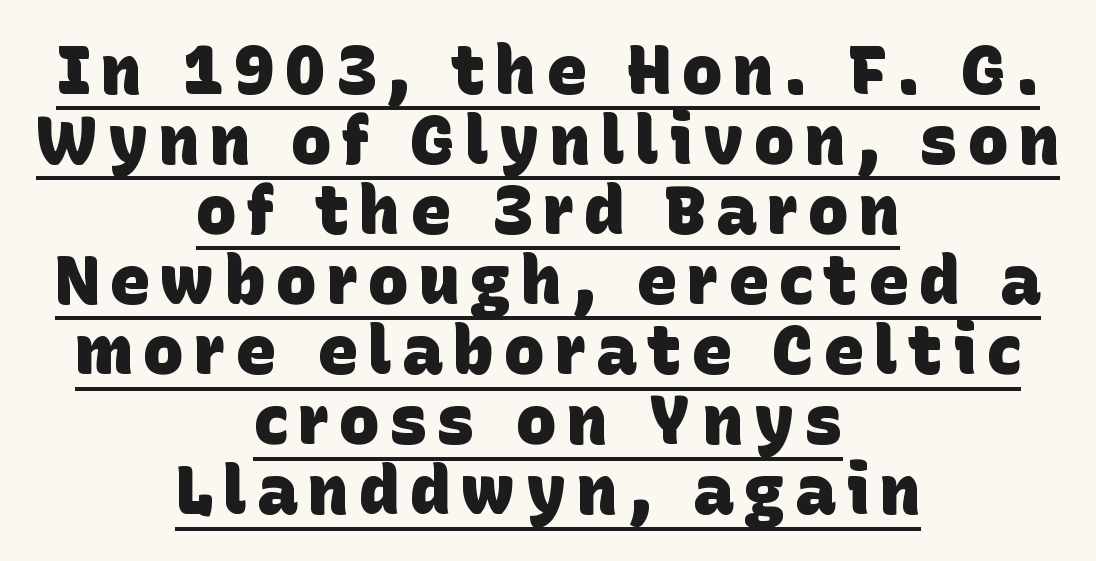
Q: Is the text bold? A: Yes.
Q: Is the typeface a serif or a sans-serif typeface? A: Sans-serif.
Q: Is the text underlined? A: Yes.
Q: How is the paragraph aligned? A: Centered.
Q: Is the spacing between lines tight, normal or loose? A: Tight.
Q: Width (condensed, normal, or wide)? A: Normal.
Q: Stroke contrast? A: Low.
Q: x-height? A: Large.
Q: Monospaced? A: No.
